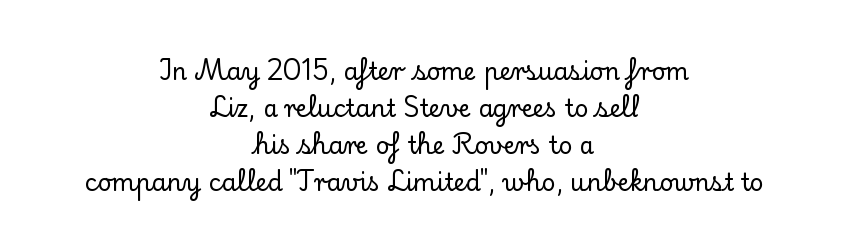
Q: Is the text italic (slanted)? A: No, it is upright.
Q: Is the text underlined? A: No.
Q: How is the paragraph aligned? A: Centered.
Q: Is the spacing between letters normal or unusually wide? A: Normal.
Q: Is the spacing between lines tight, normal or loose? A: Normal.
